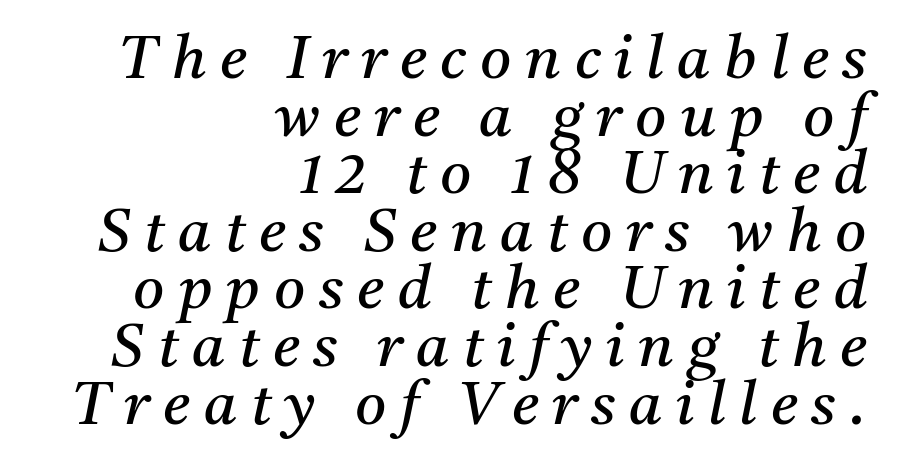
Q: Is the text bold? A: No.
Q: Is the text italic (slanted)? A: Yes, it leans right by about 11 degrees.
Q: Is the typeface a serif or a sans-serif typeface? A: Serif.
Q: Is the text underlined? A: No.
Q: How is the paragraph aligned? A: Right-aligned.
Q: Is the spacing between letters normal or unusually wide? A: Unusually wide.
Q: Is the spacing between lines tight, normal or loose? A: Tight.
Q: Width (condensed, normal, or wide)? A: Normal.
Q: Stroke contrast? A: Medium.
Q: x-height? A: Medium.
Q: Monospaced? A: No.
